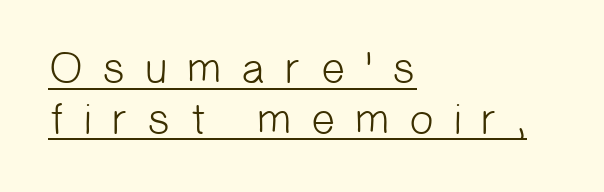
Display-style spreading of the glyphs; the letterfit is very open. In CSS terms this would be text-align: left. The font is comparable to plain body text, perhaps lighter. This rendering features underlined lettering.
